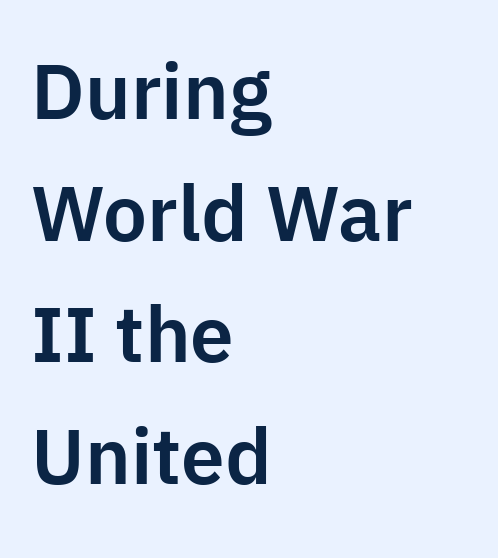
You can tell from the bare stems that sans-serif type was used. Regular leading. Observe the ordinary spacing: letters are neighbours, not strangers. It's the straight-up-and-down kind of type.
